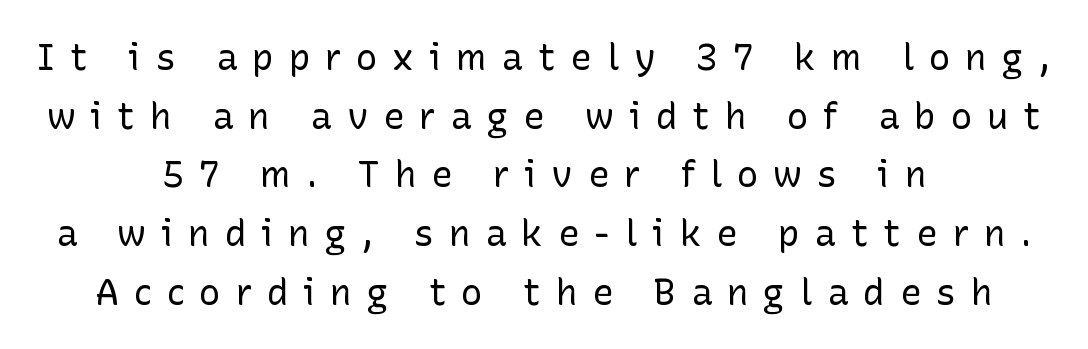
The line-height multiplier appears to be the usual default. This rendering employs a face without finishing strokes, i.e., a sans-serif. Note the varied advance widths — an 'i' is clearly narrower than an 'm'. Caption: multi-line text, centered on the measure. Stroke thickness stays within the range of a standard reading face or lighter.
